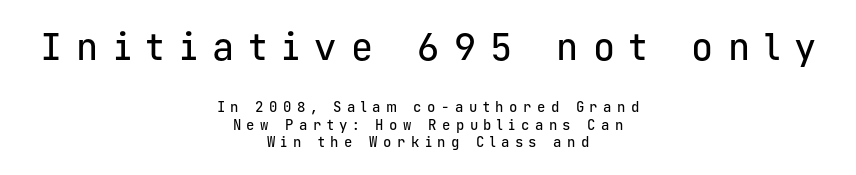
Q: Is the text italic (slanted)? A: No, it is upright.
Q: Is the typeface a serif or a sans-serif typeface? A: Sans-serif.
Q: Is the text underlined? A: No.
Q: How is the paragraph aligned? A: Centered.
Q: Is the spacing between letters normal or unusually wide? A: Unusually wide.
Q: Which block of text is set in a larger size, the first (top) or the second (bottom)? A: The first (top) one.
Q: Width (condensed, normal, or wide)? A: Normal.
Q: Stroke contrast? A: Low.
Q: x-height? A: Medium.
Q: Monospaced? A: Yes.
